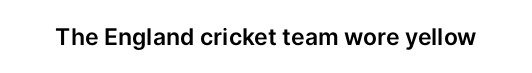
Q: Is the text italic (slanted)? A: No, it is upright.
Q: Is the text underlined? A: No.
Q: Is the spacing between letters normal or unusually wide? A: Normal.
